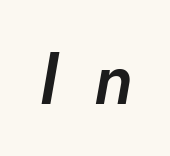
Q: Is the text bold? A: Semi-bold.
Q: Is the text italic (slanted)? A: Yes, it leans right by about 5 degrees.
Q: Is the text underlined? A: No.
Q: Is the spacing between letters normal or unusually wide? A: Unusually wide.
Q: Width (condensed, normal, or wide)? A: Normal.
Q: Stroke contrast? A: Low.
Q: x-height? A: Small.
Q: Monospaced? A: No.
